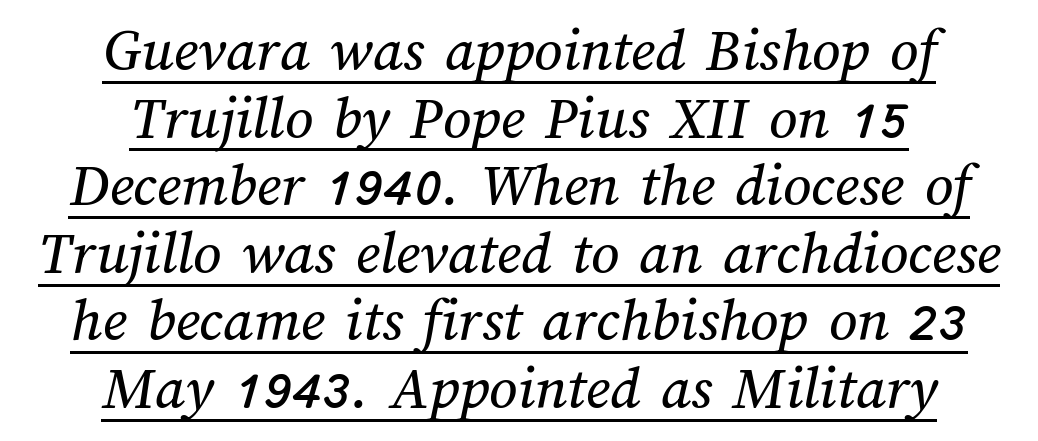
The image shows 62 px text type; set centered, tight line spacing (1.09x), normal letter spacing, underlined; medium stroke contrast and a medium x-height.
